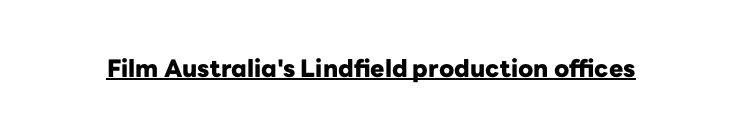
Students, observe the line beneath the letters — that is underlining. Upright lettering throughout. Summary of weight: heavy, a full bold. Here the glyphs are tracked normally, forming tight word shapes.
